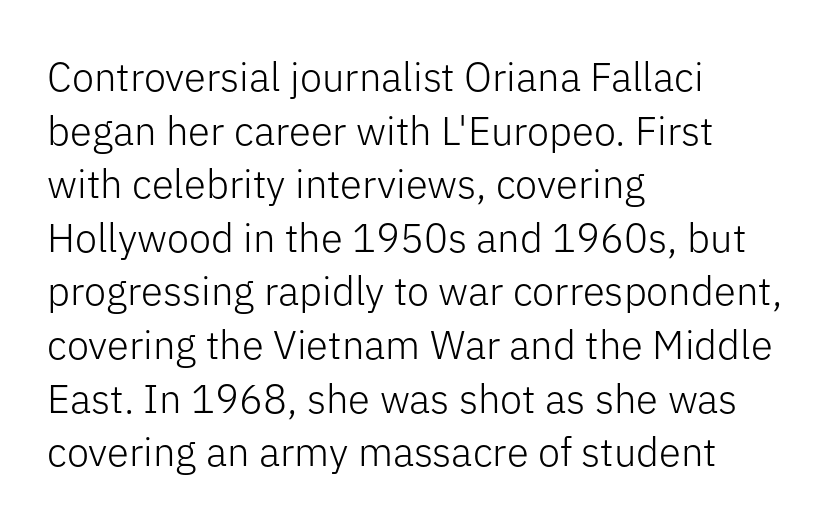
Each stroke keeps to a modest, everyday thickness or less. The rendering anchors every line to the left-hand side. Character widths vary here, with narrow letters taking less room than wide ones. Italic: no, the glyphs are upright roman.
